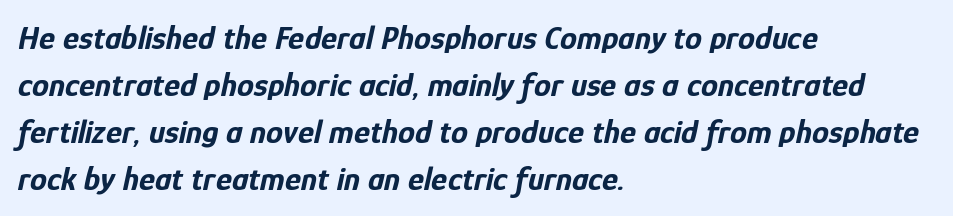
The image shows 34 px bold, condensed type, italic (leaning right); set left-aligned, normal line spacing (1.38x), normal letter spacing, not underlined; low stroke contrast and a medium x-height.
